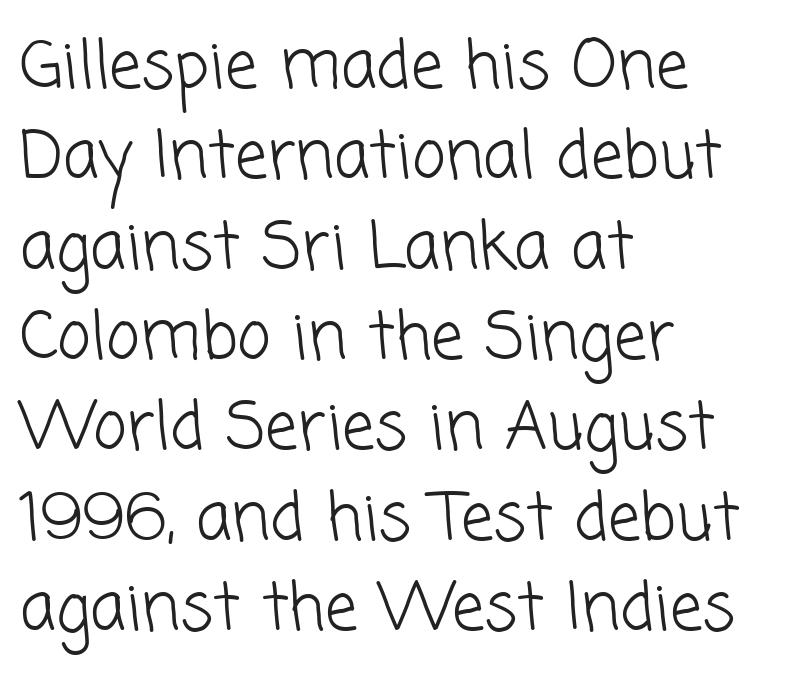
Q: Is the text bold? A: No.
Q: Is the typeface a serif or a sans-serif typeface? A: Sans-serif.
Q: Is the text underlined? A: No.
Q: How is the paragraph aligned? A: Left-aligned.
Q: Is the spacing between letters normal or unusually wide? A: Normal.
Q: Is the spacing between lines tight, normal or loose? A: Normal.
Q: Width (condensed, normal, or wide)? A: Normal.
Q: Stroke contrast? A: Low.
Q: x-height? A: Medium.
Q: Monospaced? A: No.
